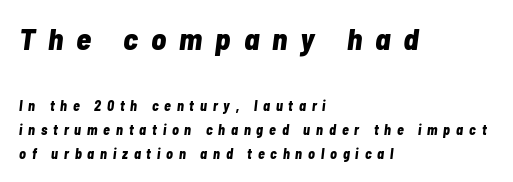
Q: Is the text bold? A: Yes.
Q: Is the text italic (slanted)? A: Yes, it leans right by about 7 degrees.
Q: Is the text underlined? A: No.
Q: How is the paragraph aligned? A: Left-aligned.
Q: Is the spacing between letters normal or unusually wide? A: Unusually wide.
Q: Which block of text is set in a larger size, the first (top) or the second (bottom)? A: The first (top) one.
Q: Width (condensed, normal, or wide)? A: Condensed.
Q: Stroke contrast? A: Low.
Q: x-height? A: Medium.
Q: Monospaced? A: No.
